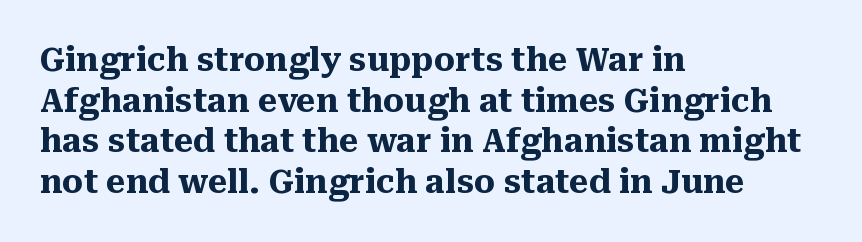
The image shows 33 px heavy serif type, upright; set left-aligned, line spacing 1.23x, normal letter spacing, not underlined; medium stroke contrast and a medium x-height.
